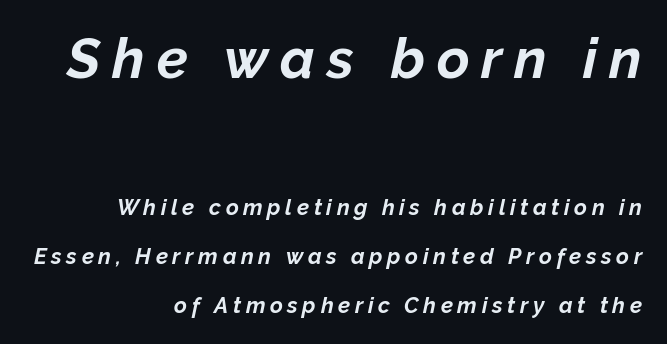
Q: Is the text bold? A: Yes.
Q: Is the text italic (slanted)? A: Yes, it leans right by about 12 degrees.
Q: Is the text underlined? A: No.
Q: How is the paragraph aligned? A: Right-aligned.
Q: Is the spacing between letters normal or unusually wide? A: Unusually wide.
Q: Is the spacing between lines tight, normal or loose? A: Loose.
Q: Which block of text is set in a larger size, the first (top) or the second (bottom)? A: The first (top) one.
Q: Width (condensed, normal, or wide)? A: Normal.
Q: Stroke contrast? A: Low.
Q: x-height? A: Medium.
Q: Monospaced? A: No.
